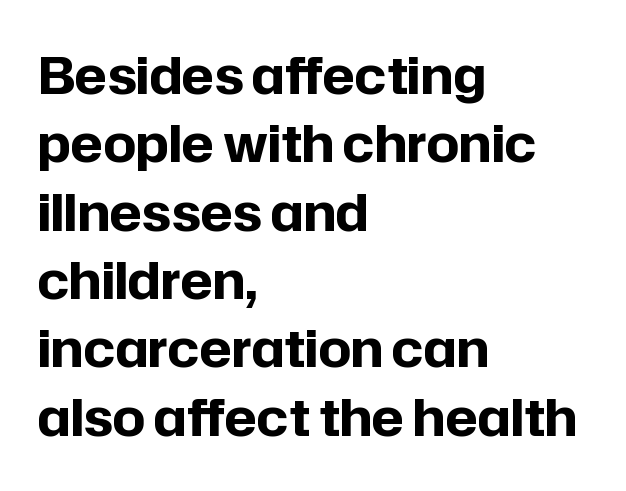
Characters follow at the spacing the type designer built in. Look at the stroke-to-counter ratio: heavy, a bold. A typesetter would call this leading conventional body-copy spacing. The space beneath each line is pristine and unruled.
